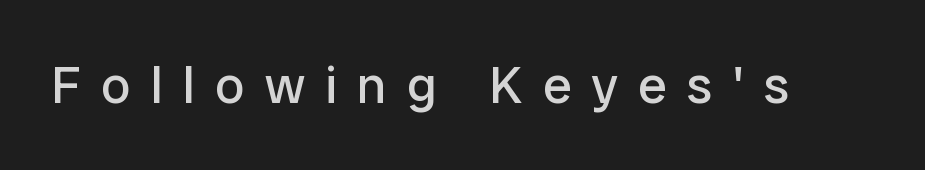
Q: Is the text bold? A: No.
Q: Is the text italic (slanted)? A: No, it is upright.
Q: Is the typeface a serif or a sans-serif typeface? A: Sans-serif.
Q: Is the text underlined? A: No.
Q: Is the spacing between letters normal or unusually wide? A: Unusually wide.
Q: Width (condensed, normal, or wide)? A: Normal.
Q: Stroke contrast? A: Low.
Q: x-height? A: Medium.
Q: Monospaced? A: No.
